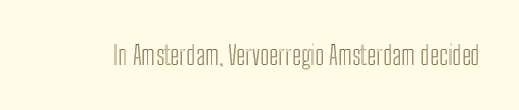
Is there any slant? The stems are plumb. Descenders are the only things crossing below the line. The line texture is even and compact thanks to regular tracking.
